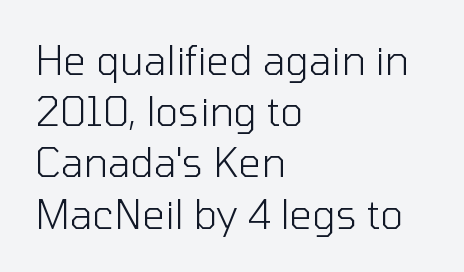
{"serif": "no", "italic": "no", "bold": "no", "weight": "light", "width": "normal", "stroke_contrast": "low", "x_height": "medium", "monospaced": "no", "underline": "no", "align": "left", "line_spacing": "normal", "line_spacing_ratio": 1.28, "letter_spacing": "normal", "letter_spacing_em": 0.0, "glyph_px": 40}
